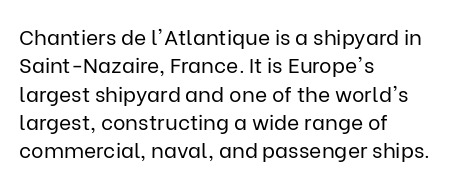
Q: Is the text bold? A: No.
Q: Is the text italic (slanted)? A: No, it is upright.
Q: Is the text underlined? A: No.
Q: How is the paragraph aligned? A: Left-aligned.
Q: Is the spacing between letters normal or unusually wide? A: Normal.
Q: Is the spacing between lines tight, normal or loose? A: Normal.
